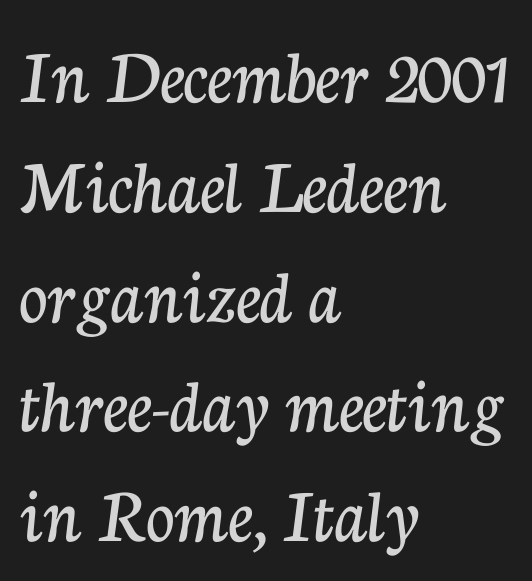
{"serif": "yes", "width": "normal", "stroke_contrast": "low", "x_height": "medium", "monospaced": "no", "underline": "no", "align": "left", "line_spacing": "normal", "line_spacing_ratio": 1.39, "letter_spacing": "normal", "letter_spacing_em": 0.0, "glyph_px": 79}
